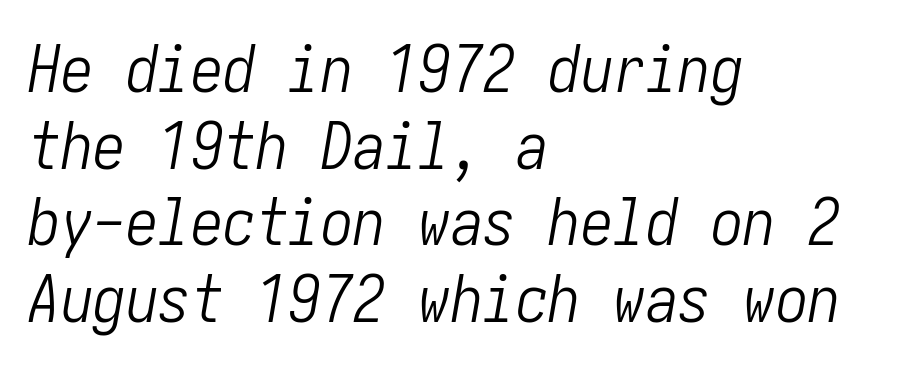
Q: Is the text bold? A: No.
Q: Is the text italic (slanted)? A: Yes, it leans right by about 10 degrees.
Q: Is the text underlined? A: No.
Q: How is the paragraph aligned? A: Left-aligned.
Q: Is the spacing between letters normal or unusually wide? A: Normal.
Q: Width (condensed, normal, or wide)? A: Condensed.
Q: Stroke contrast? A: Low.
Q: x-height? A: Medium.
